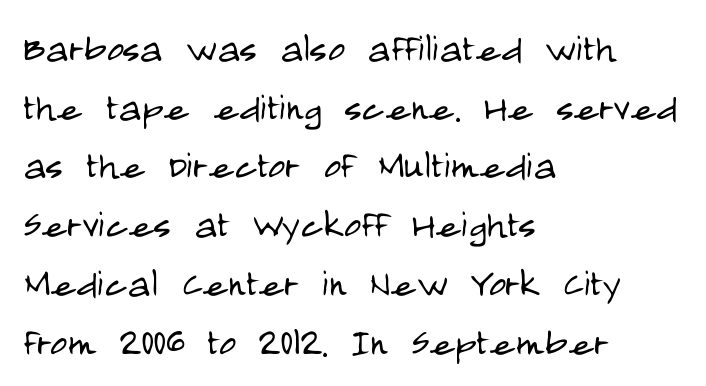
Q: Is the text bold? A: No.
Q: Is the text italic (slanted)? A: No, it is upright.
Q: Is the typeface a serif or a sans-serif typeface? A: Sans-serif.
Q: Is the text underlined? A: No.
Q: How is the paragraph aligned? A: Left-aligned.
Q: Is the spacing between letters normal or unusually wide? A: Normal.
Q: Is the spacing between lines tight, normal or loose? A: Normal.
Q: Width (condensed, normal, or wide)? A: Condensed.
Q: Stroke contrast? A: Low.
Q: x-height? A: Large.
Q: Monospaced? A: No.
